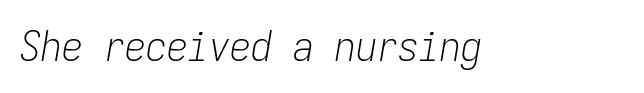
Note the uniform advance width — an 'i' takes as much space as an 'm'. The letters are slanted; this is an italic face. Unbolded letterforms with no extra heft. Spacing between characters is what you'd get straight out of the box. Descenders are the only things crossing below the line.
